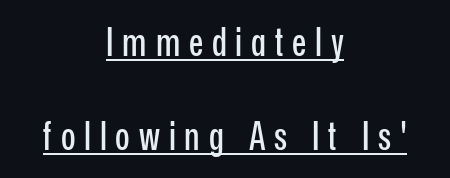
Q: Is the text italic (slanted)? A: No, it is upright.
Q: Is the typeface a serif or a sans-serif typeface? A: Sans-serif.
Q: Is the text underlined? A: Yes.
Q: How is the paragraph aligned? A: Centered.
Q: Is the spacing between letters normal or unusually wide? A: Unusually wide.
Q: Is the spacing between lines tight, normal or loose? A: Loose.
Q: Width (condensed, normal, or wide)? A: Condensed.
Q: Stroke contrast? A: Low.
Q: x-height? A: Medium.
Q: Monospaced? A: No.
